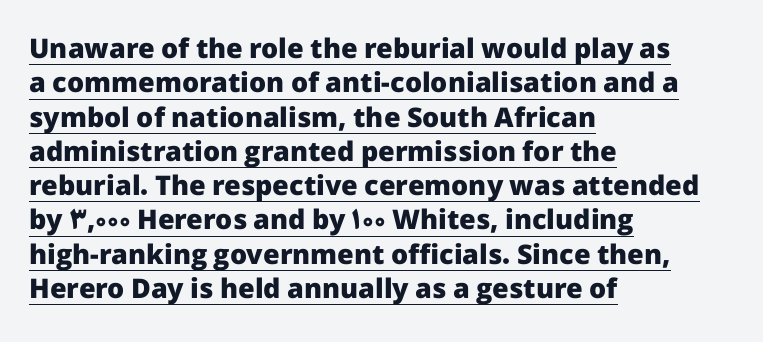
{"italic": "no", "bold": "yes", "underline": "yes", "align": "left", "line_spacing": "normal", "line_spacing_ratio": 1.27, "letter_spacing": "normal", "letter_spacing_em": 0.0, "glyph_px": 27}
